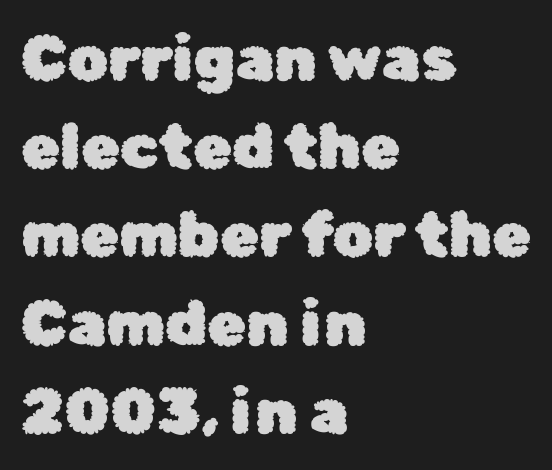
The string is rendered with underlining switched off. Caption: multi-line text, flush left, ragged right. You can tell from the bare stems that sans-serif type was used. What stands out about the letter spacing? Nothing — it is the standard amount. The letters stand straight up with perfectly vertical stems.
